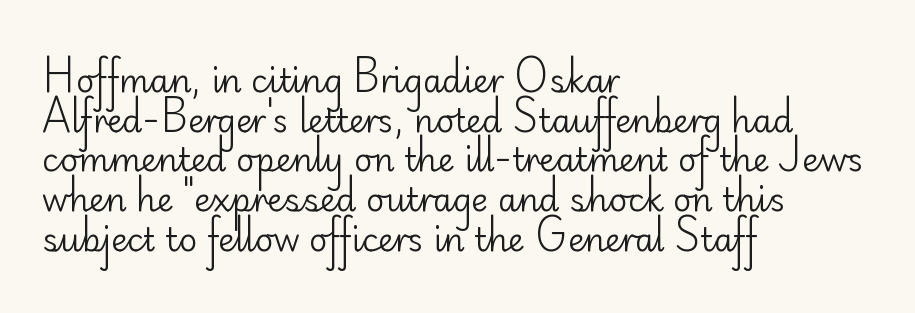
The image shows 32 px regular-weight sans-serif type, upright; set left-aligned, line spacing 1.24x, normal letter spacing, not underlined; low stroke contrast and a small x-height.
